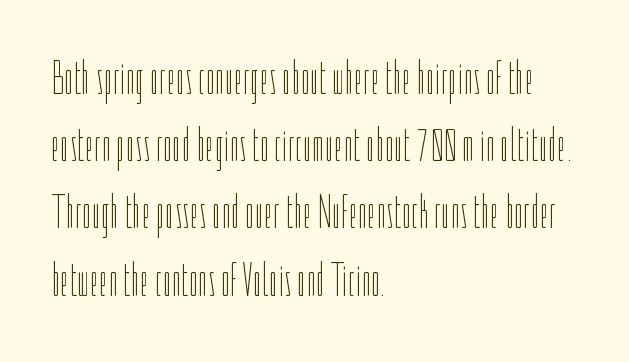
{"italic": "no", "bold": "no", "weight": "thin", "width": "condensed", "stroke_contrast": "low", "x_height": "medium", "monospaced": "no", "underline": "no", "align": "left", "line_spacing": "normal", "line_spacing_ratio": 1.43, "letter_spacing": "normal", "letter_spacing_em": 0.0, "glyph_px": 47}
